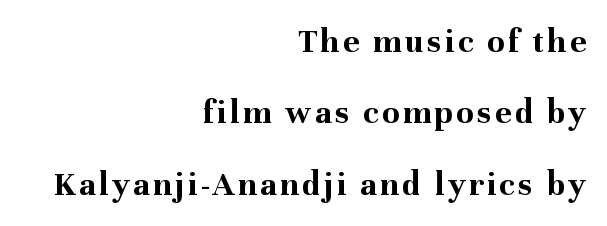
Q: Is the text bold? A: Yes.
Q: Is the text italic (slanted)? A: No, it is upright.
Q: Is the typeface a serif or a sans-serif typeface? A: Serif.
Q: Is the text underlined? A: No.
Q: How is the paragraph aligned? A: Right-aligned.
Q: Is the spacing between lines tight, normal or loose? A: Loose.
Q: Width (condensed, normal, or wide)? A: Normal.
Q: Stroke contrast? A: Medium.
Q: x-height? A: Medium.
Q: Monospaced? A: No.
